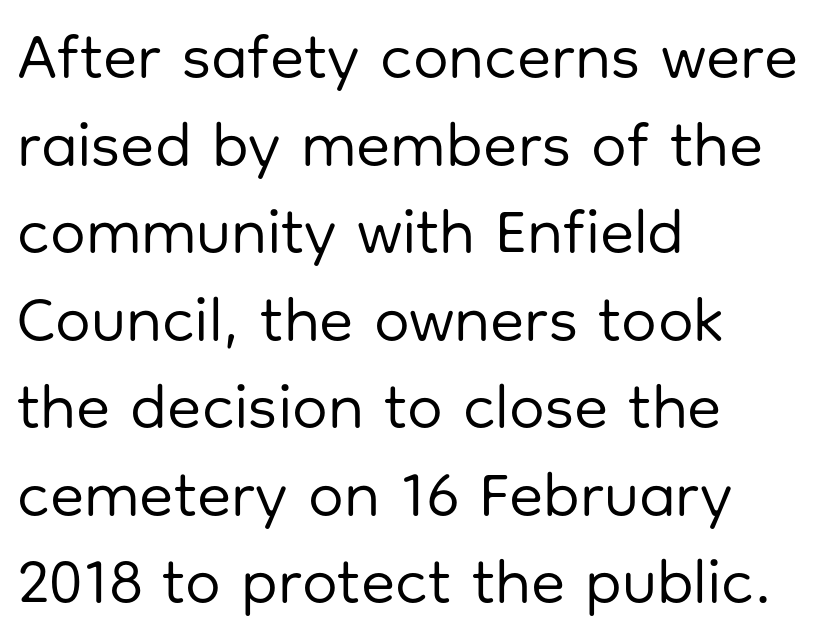
Does the leading feel generous? No, just average. Descenders hang freely into open space. The typography opts for an upright posture over an oblique one. One-word summary of the alignment: left. Character widths vary here, with narrow letters taking less room than wide ones. Words appear dense and cohesive because spacing is normal.
